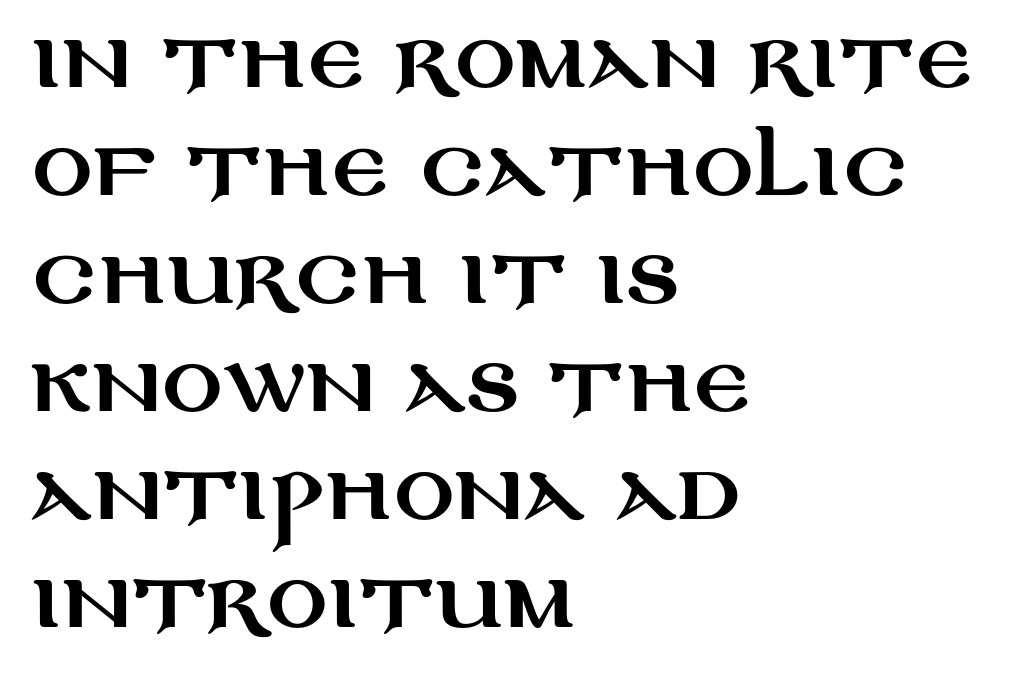
Q: Is the text italic (slanted)? A: No, it is upright.
Q: Is the typeface a serif or a sans-serif typeface? A: Sans-serif.
Q: Is the text underlined? A: No.
Q: How is the paragraph aligned? A: Left-aligned.
Q: Is the spacing between letters normal or unusually wide? A: Normal.
Q: Is the spacing between lines tight, normal or loose? A: Normal.
Q: Width (condensed, normal, or wide)? A: Wide.
Q: Stroke contrast? A: Medium.
Q: x-height? A: Large.
Q: Monospaced? A: No.
